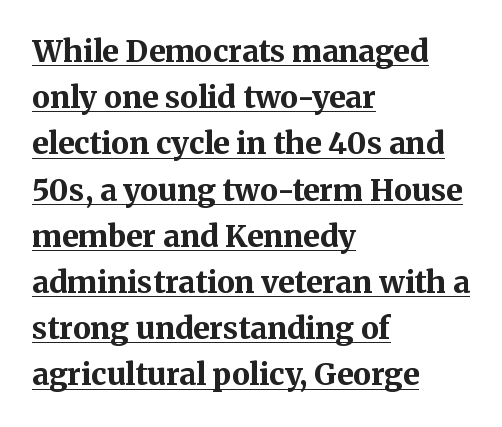
{"serif": "yes", "italic": "no", "bold": "yes", "weight": "bold", "width": "normal", "stroke_contrast": "medium", "x_height": "medium", "monospaced": "no", "underline": "yes", "align": "left", "line_spacing": "normal", "line_spacing_ratio": 1.54, "letter_spacing": "normal", "letter_spacing_em": 0.0, "glyph_px": 30}
